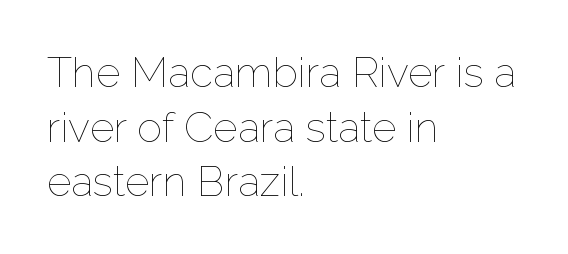
Q: Is the text bold? A: No.
Q: Is the text italic (slanted)? A: No, it is upright.
Q: Is the text underlined? A: No.
Q: How is the paragraph aligned? A: Left-aligned.
Q: Is the spacing between letters normal or unusually wide? A: Normal.
Q: Is the spacing between lines tight, normal or loose? A: Normal.
Q: Width (condensed, normal, or wide)? A: Normal.
Q: Stroke contrast? A: Low.
Q: x-height? A: Medium.
Q: Monospaced? A: No.
